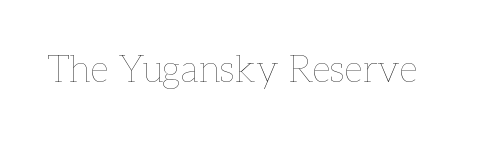
The image shows 37 px thin type, upright; set normal letter spacing, not underlined; low stroke contrast and a medium x-height.
